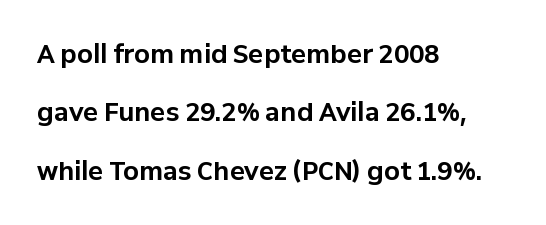
{"italic": "no", "bold": "yes", "underline": "no", "align": "left", "line_spacing": "loose", "line_spacing_ratio": 2.34, "letter_spacing": "normal", "letter_spacing_em": 0.0, "glyph_px": 25}
